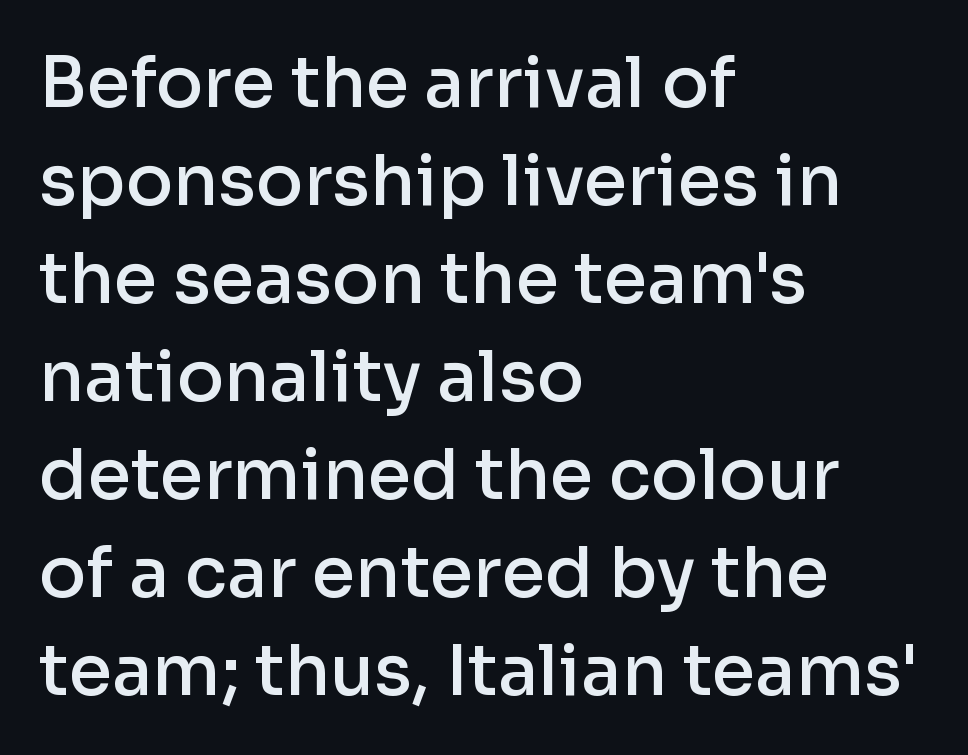
Q: Is the text bold? A: Semi-bold.
Q: Is the text italic (slanted)? A: No, it is upright.
Q: Is the typeface a serif or a sans-serif typeface? A: Sans-serif.
Q: Is the text underlined? A: No.
Q: How is the paragraph aligned? A: Left-aligned.
Q: Is the spacing between letters normal or unusually wide? A: Normal.
Q: Is the spacing between lines tight, normal or loose? A: Normal.
Q: Width (condensed, normal, or wide)? A: Normal.
Q: Stroke contrast? A: Low.
Q: x-height? A: Medium.
Q: Monospaced? A: No.
